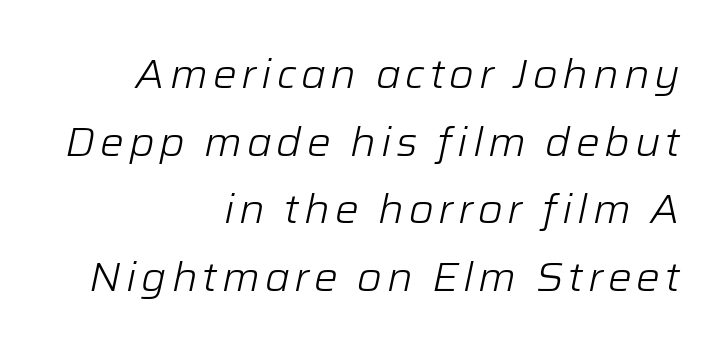
{"italic": "yes", "lean": "right", "slant_degrees": 12, "bold": "no", "weight": "light", "width": "normal", "stroke_contrast": "low", "x_height": "medium", "monospaced": "no", "underline": "no", "align": "right", "line_spacing": "normal", "line_spacing_ratio": 1.69, "glyph_px": 40}
